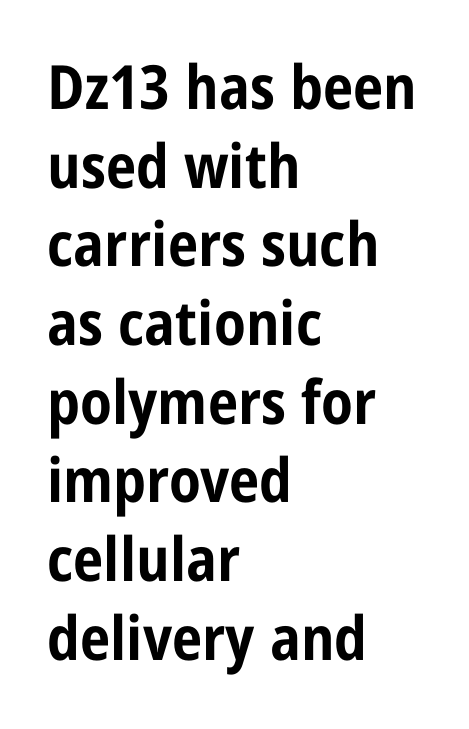
The font is running at its bold setting. The type is set solid horizontally, with unmodified tracking. Observe the absence of serifs on each vertical stroke in this sample. Every row of glyphs begins at an identical x-position on the left. Descenders hang freely into open space. The rows are spaced the way most documents space them.
